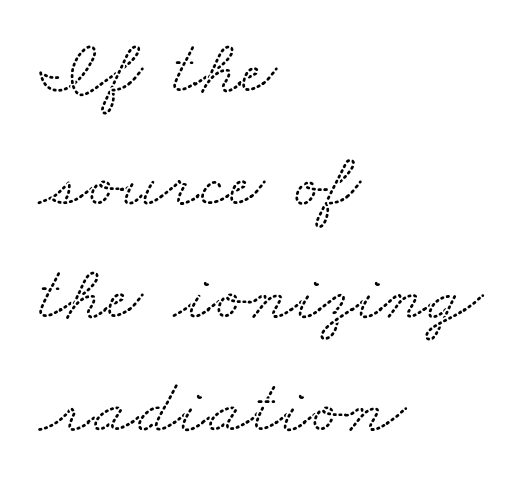
Q: Is the text underlined? A: No.
Q: How is the paragraph aligned? A: Left-aligned.
Q: Is the spacing between letters normal or unusually wide? A: Normal.
Q: Is the spacing between lines tight, normal or loose? A: Normal.
Q: Width (condensed, normal, or wide)? A: Wide.
Q: Stroke contrast? A: Low.
Q: x-height? A: Small.
Q: Monospaced? A: No.
